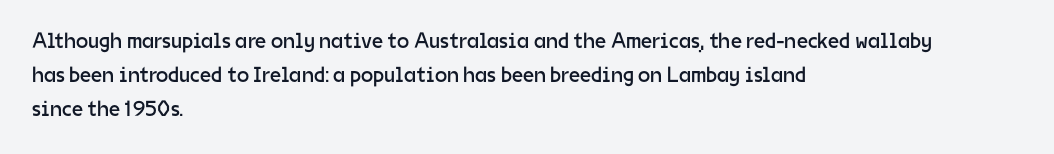
Q: Is the text bold? A: No.
Q: Is the text italic (slanted)? A: No, it is upright.
Q: Is the text underlined? A: No.
Q: How is the paragraph aligned? A: Left-aligned.
Q: Is the spacing between letters normal or unusually wide? A: Normal.
Q: Is the spacing between lines tight, normal or loose? A: Normal.
